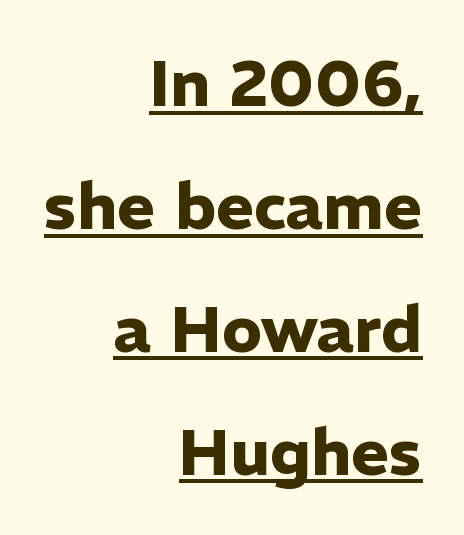
The image shows 65 px heavy sans-serif type, upright; set right-aligned, line spacing 1.89x, normal letter spacing, underlined; low stroke contrast and a medium x-height.
